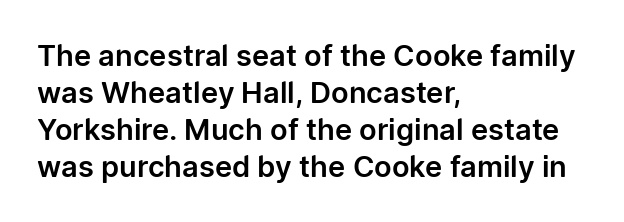
Q: Is the text italic (slanted)? A: No, it is upright.
Q: Is the typeface a serif or a sans-serif typeface? A: Sans-serif.
Q: Is the text underlined? A: No.
Q: How is the paragraph aligned? A: Left-aligned.
Q: Is the spacing between letters normal or unusually wide? A: Normal.
Q: Is the spacing between lines tight, normal or loose? A: Normal.
Q: Width (condensed, normal, or wide)? A: Normal.
Q: Stroke contrast? A: Low.
Q: x-height? A: Medium.
Q: Monospaced? A: No.
